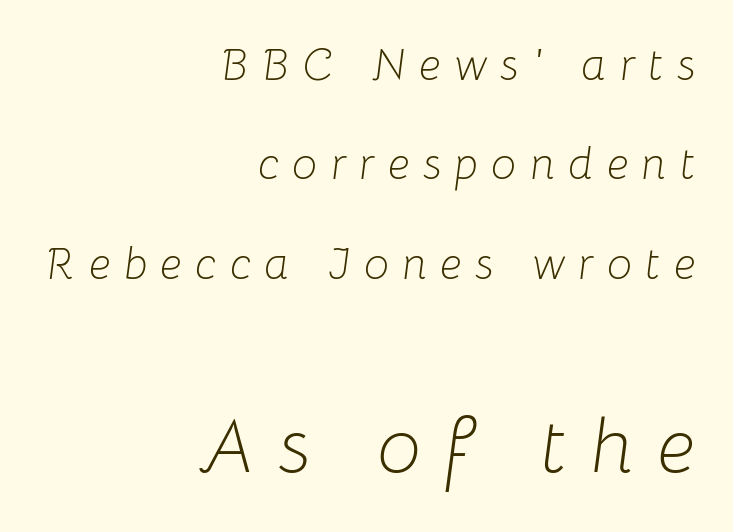
{"italic": "yes", "lean": "right", "slant_degrees": 8, "bold": "no", "weight": "light", "width": "normal", "stroke_contrast": "low", "x_height": "medium", "monospaced": "no", "underline": "no", "align": "right", "line_spacing": "loose", "line_spacing_ratio": 2.26, "letter_spacing": "wide", "letter_spacing_em": 0.31, "larger_block": "second", "size_ratio": 1.75, "glyph_px": 77}
